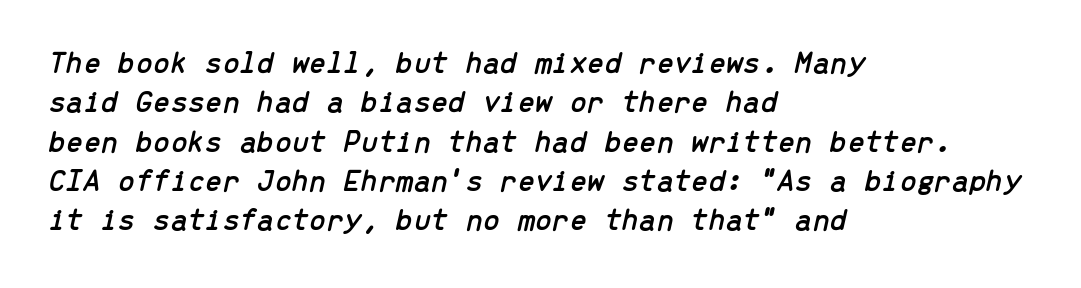
Q: Is the text italic (slanted)? A: Yes, it leans right by about 13 degrees.
Q: Is the text underlined? A: No.
Q: How is the paragraph aligned? A: Left-aligned.
Q: Is the spacing between letters normal or unusually wide? A: Normal.
Q: Is the spacing between lines tight, normal or loose? A: Normal.
Q: Width (condensed, normal, or wide)? A: Normal.
Q: Stroke contrast? A: Low.
Q: x-height? A: Medium.
Q: Monospaced? A: Yes.
